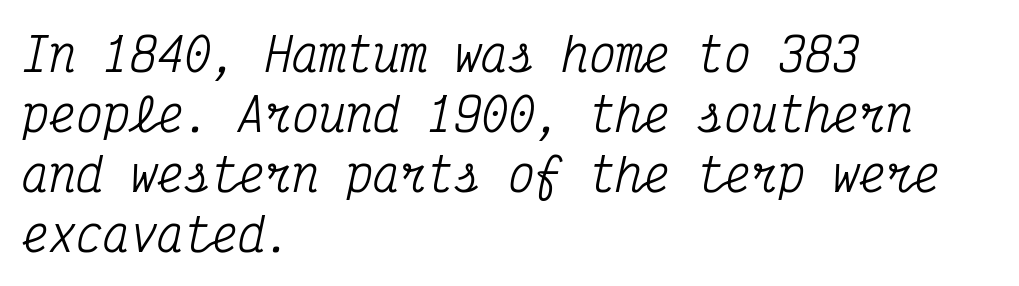
The image shows 45 px condensed serif type, italic (leaning right), monospaced; set left-aligned, normal line spacing (1.33x), normal letter spacing, not underlined; medium stroke contrast and a medium x-height.
